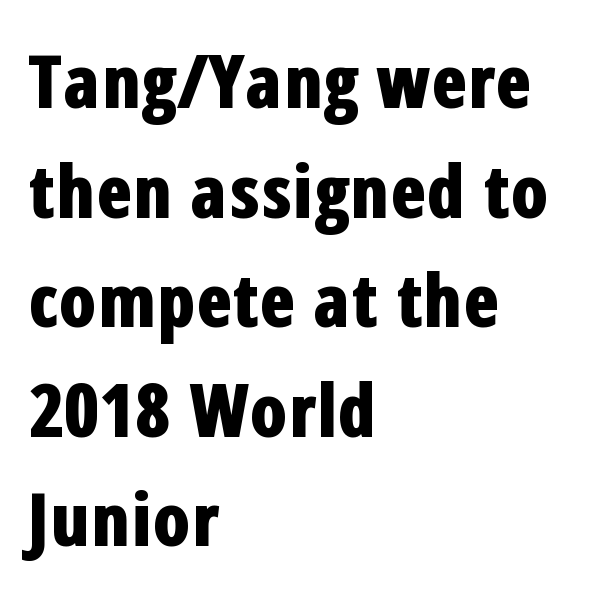
Q: Is the text bold? A: Yes.
Q: Is the text italic (slanted)? A: No, it is upright.
Q: Is the typeface a serif or a sans-serif typeface? A: Sans-serif.
Q: Is the text underlined? A: No.
Q: How is the paragraph aligned? A: Left-aligned.
Q: Is the spacing between letters normal or unusually wide? A: Normal.
Q: Is the spacing between lines tight, normal or loose? A: Normal.
Q: Width (condensed, normal, or wide)? A: Condensed.
Q: Stroke contrast? A: Low.
Q: x-height? A: Medium.
Q: Monospaced? A: No.
